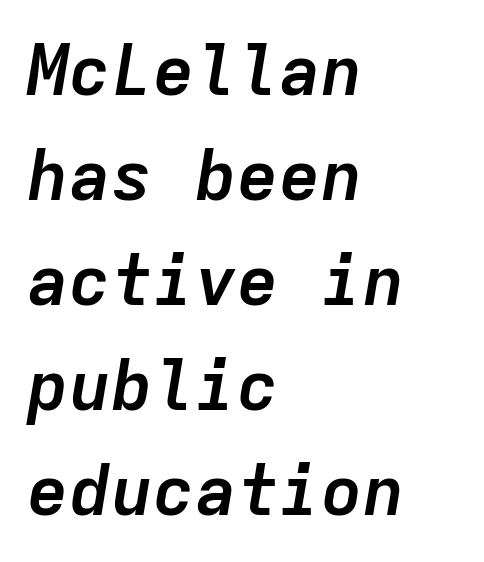
Q: Is the text bold? A: Yes.
Q: Is the text italic (slanted)? A: Yes, it leans right by about 9 degrees.
Q: Is the text underlined? A: No.
Q: How is the paragraph aligned? A: Left-aligned.
Q: Is the spacing between letters normal or unusually wide? A: Normal.
Q: Is the spacing between lines tight, normal or loose? A: Normal.
Q: Width (condensed, normal, or wide)? A: Normal.
Q: Stroke contrast? A: Low.
Q: x-height? A: Medium.
Q: Monospaced? A: Yes.
